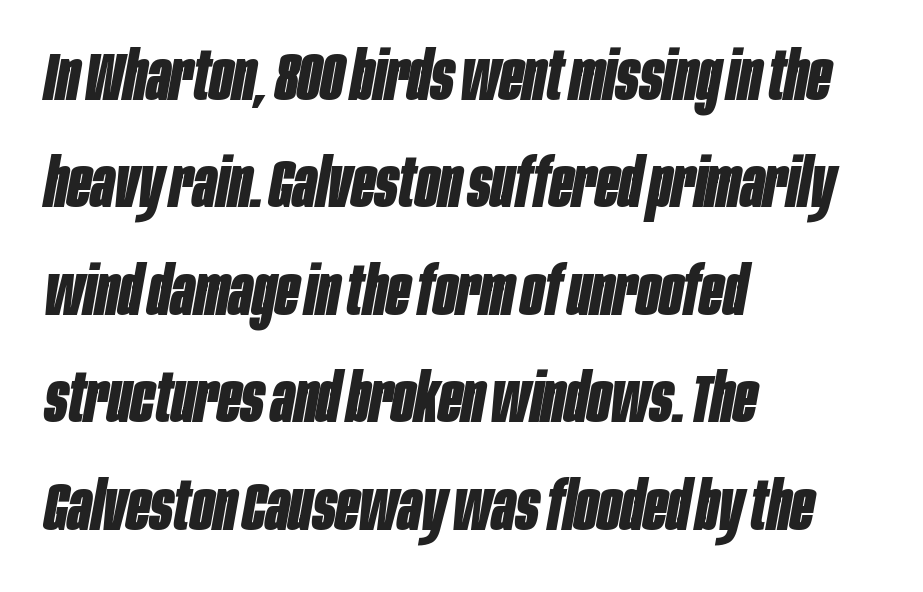
Q: Is the text bold? A: Yes.
Q: Is the text italic (slanted)? A: Yes, it leans right by about 10 degrees.
Q: Is the text underlined? A: No.
Q: How is the paragraph aligned? A: Left-aligned.
Q: Is the spacing between letters normal or unusually wide? A: Normal.
Q: Is the spacing between lines tight, normal or loose? A: Normal.
Q: Width (condensed, normal, or wide)? A: Condensed.
Q: Stroke contrast? A: Low.
Q: x-height? A: Large.
Q: Monospaced? A: No.
